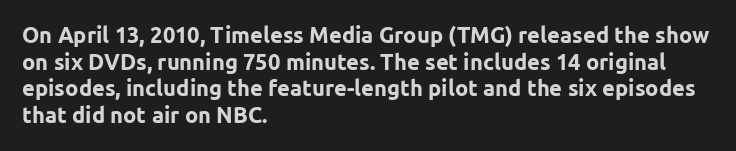
Which margin do the lines hug? The left one — the right edge is uneven. Weight check: bold — yes, fully. Tracking here is standard; glyphs follow each other at the usual distance. Unlike italic type, these characters show no tilt at all. Just letters on the line, the space beneath them empty.
